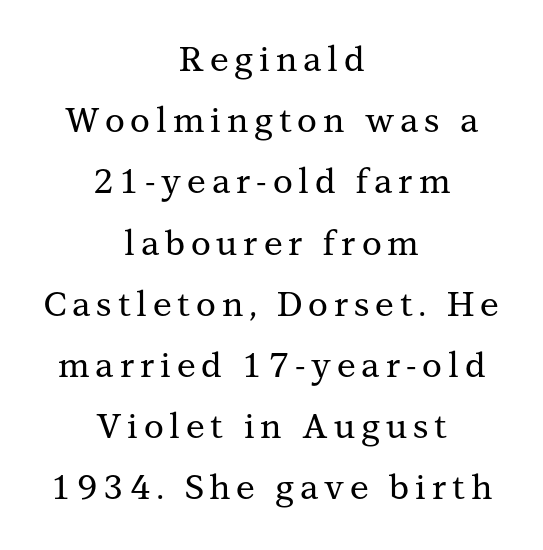
Q: Is the text italic (slanted)? A: No, it is upright.
Q: Is the typeface a serif or a sans-serif typeface? A: Serif.
Q: Is the text underlined? A: No.
Q: How is the paragraph aligned? A: Centered.
Q: Width (condensed, normal, or wide)? A: Normal.
Q: Stroke contrast? A: Medium.
Q: x-height? A: Medium.
Q: Monospaced? A: No.
